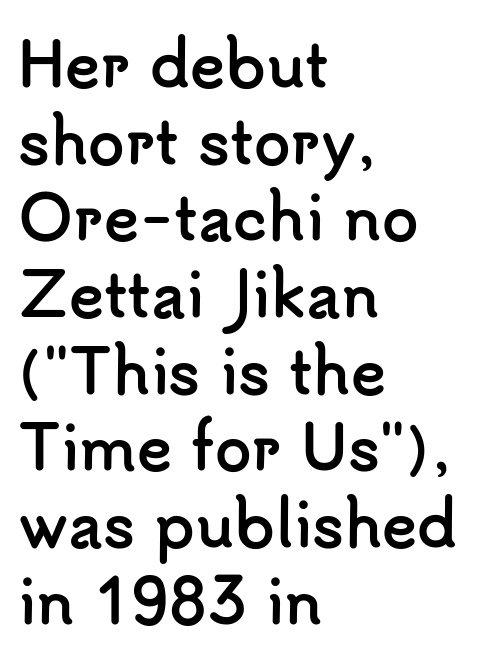
The image shows 59 px semibold sans-serif type, upright; set left-aligned, normal line spacing (1.3x), normal letter spacing, not underlined; low stroke contrast and a small x-height.
